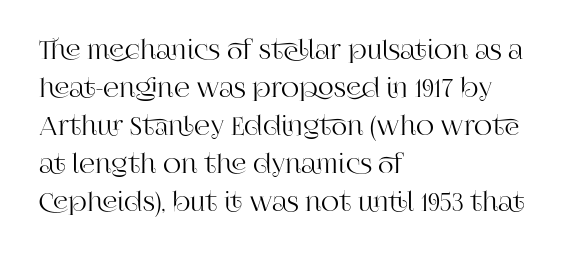
The image shows 25 px text type, upright; set left-aligned, normal line spacing (1.52x), normal letter spacing, not underlined.
